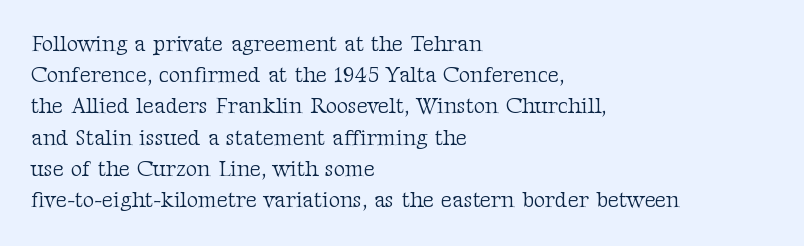
{"italic": "no", "bold": "no", "underline": "no", "align": "left", "line_spacing": "normal", "line_spacing_ratio": 1.42, "letter_spacing": "normal", "letter_spacing_em": 0.0, "glyph_px": 22}
